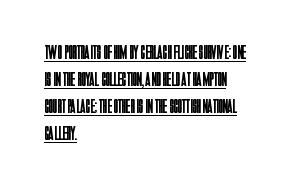
The lettering is marked with a stroke running underneath it. In terms of posture, this sample is upright. No extra ink here — the face is not bold. The designer left line spacing at the default. The text block is weighted toward the left margin, trailing off unevenly rightward. What stands out about the letter spacing? Nothing — it is the standard amount.
